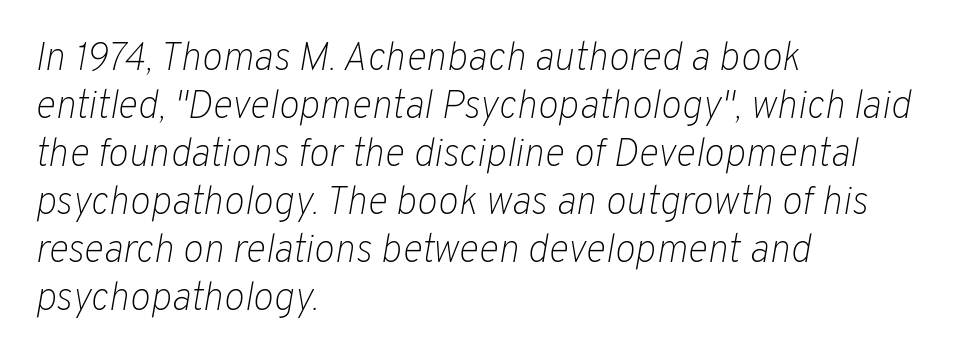
The passage is arranged the way most books set body copy — flush left. This is oblique type, the kind used for emphasis or titles. Think of a printed novel: that variable character pitch is what you see here. Each word holds together tightly as a unit, with standard inter-letter gaps. Weight: in the light-to-regular range.
